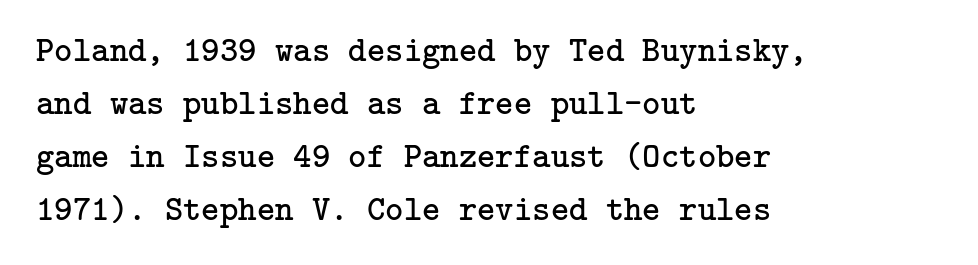
{"serif": "yes", "italic": "no", "bold": "no", "weight": "regular", "width": "normal", "stroke_contrast": "low", "x_height": "medium", "underline": "no", "align": "left", "line_spacing": "normal", "line_spacing_ratio": 1.51, "letter_spacing": "normal", "letter_spacing_em": 0.0, "glyph_px": 35}
